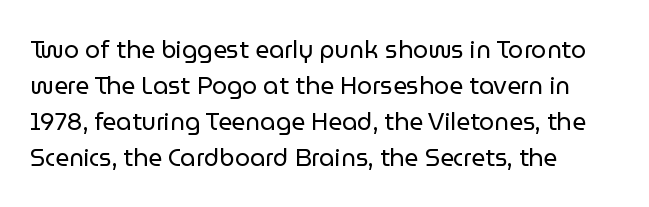
The image shows 24 px text type, upright; set left-aligned, normal line spacing (1.5x), normal letter spacing, not underlined.
